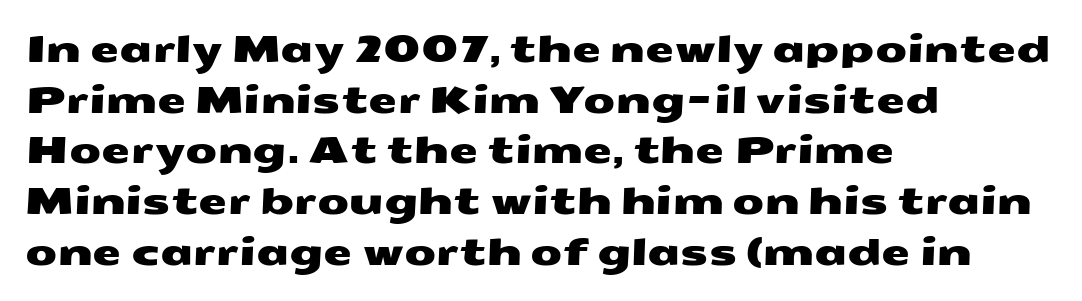
{"serif": "no", "width": "wide", "stroke_contrast": "medium", "x_height": "medium", "monospaced": "no", "underline": "no", "align": "left", "line_spacing": "normal", "line_spacing_ratio": 1.37, "letter_spacing": "normal", "letter_spacing_em": 0.0, "glyph_px": 37}
